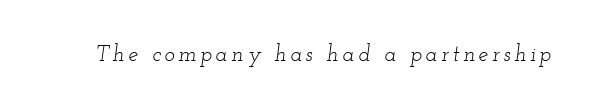
Weight: in the light-to-regular range. The glyphs are unaccompanied by any horizontal stroke below them. Every character sits at an angle, as italics do.
